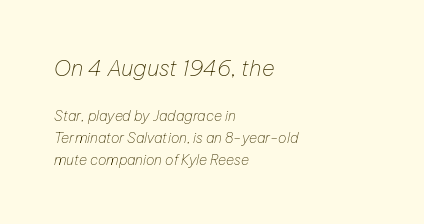
The passage shown stacks its lines at a standard gap. Bigger letters appear in the top chunk; the bottom chunk is reduced. Characters are canted at an angle relative to the baseline's perpendicular. The text block is weighted toward the left margin, trailing off unevenly rightward.
